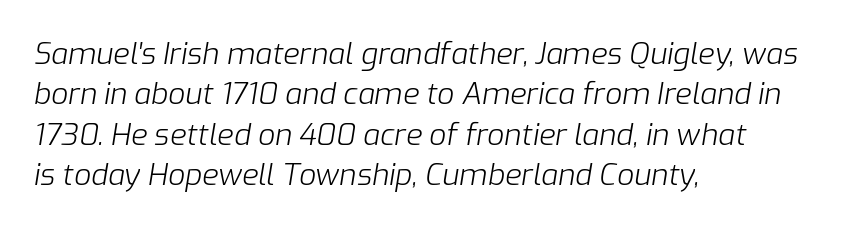
{"italic": "yes", "lean": "right", "slant_degrees": 9, "bold": "no", "weight": "light", "width": "normal", "stroke_contrast": "low", "x_height": "medium", "monospaced": "no", "underline": "no", "align": "left", "line_spacing": "normal", "line_spacing_ratio": 1.35, "letter_spacing": "normal", "letter_spacing_em": 0.0, "glyph_px": 30}
